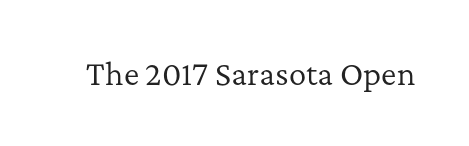
{"serif": "yes", "italic": "no", "bold": "no", "weight": "regular", "width": "normal", "stroke_contrast": "low", "x_height": "medium", "monospaced": "no", "underline": "no", "letter_spacing": "normal", "letter_spacing_em": 0.0, "glyph_px": 29}
